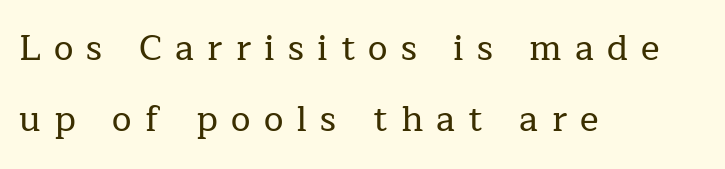
{"serif": "yes", "italic": "no", "width": "normal", "stroke_contrast": "low", "x_height": "medium", "monospaced": "no", "underline": "no", "align": "left", "line_spacing": "loose", "line_spacing_ratio": 2.03, "letter_spacing": "wide", "letter_spacing_em": 0.38, "glyph_px": 35}
